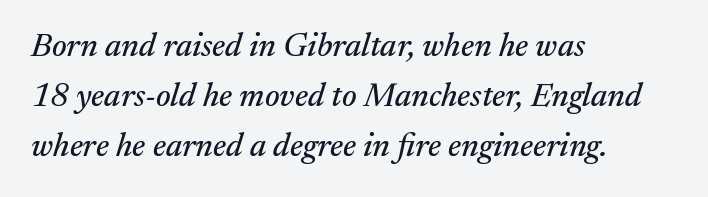
The image shows 33 px serif type, italic (leaning right); set left-aligned, normal line spacing (1.52x), normal letter spacing, not underlined; medium stroke contrast and a medium x-height.
